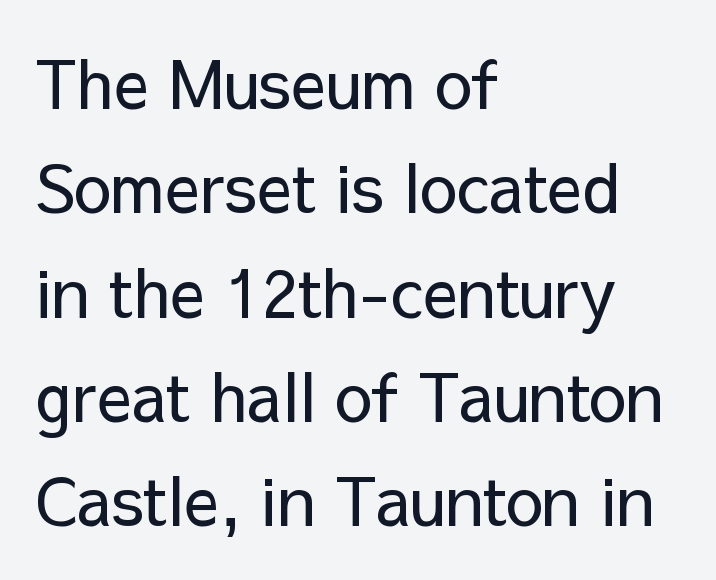
The image shows 66 px regular-weight sans-serif type, upright; set left-aligned, normal line spacing (1.58x), normal letter spacing, not underlined; low stroke contrast and a medium x-height.
